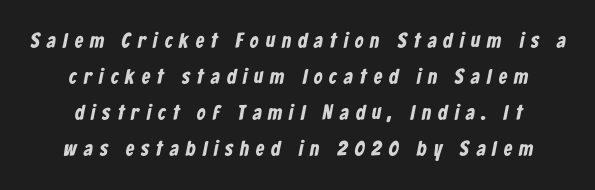
{"bold": "yes", "underline": "no", "line_spacing_ratio": 1.72, "letter_spacing": "wide", "letter_spacing_em": 0.34, "glyph_px": 21}
